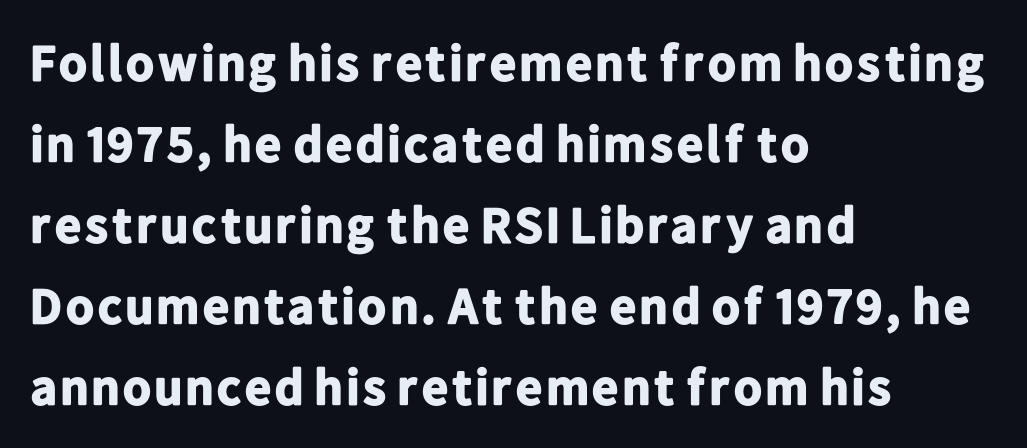
These lines keep a tight, regular rhythm from letter to letter. The space between consecutive lines is moderate. Ascenders rise straight up at ninety degrees. The area under the type is left untouched. This is heavy type, rendered in bold.
